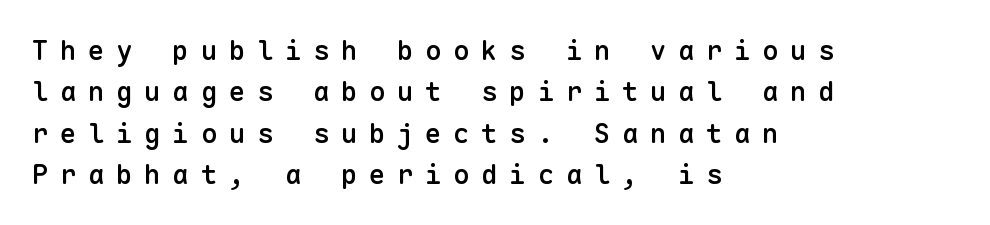
The image shows 27 px text type, upright; set left-aligned, normal line spacing (1.53x), unusually wide letter spacing (+0.44 em), not underlined.
